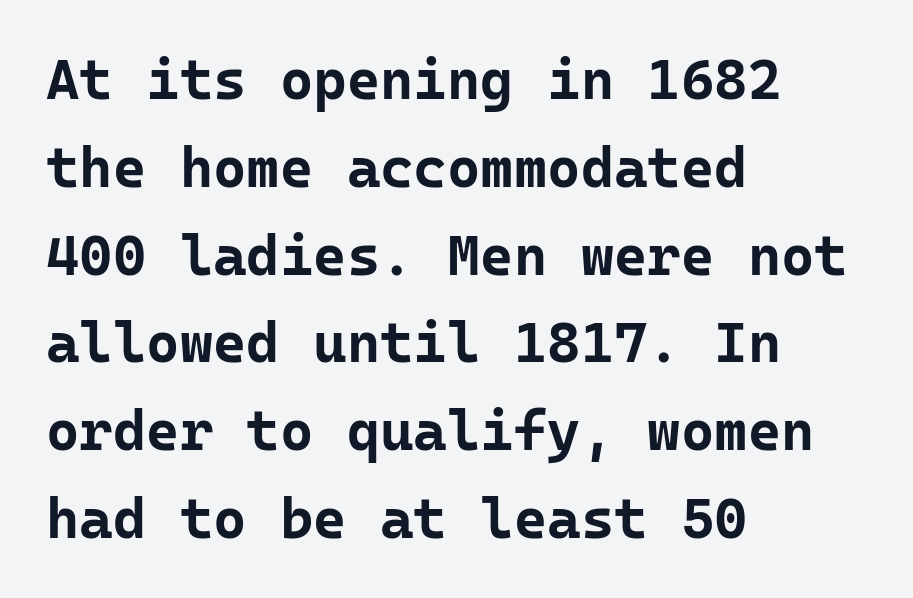
The image shows 57 px bold sans-serif type, upright, monospaced; set left-aligned, normal line spacing (1.54x), normal letter spacing, not underlined; low stroke contrast and a medium x-height.
